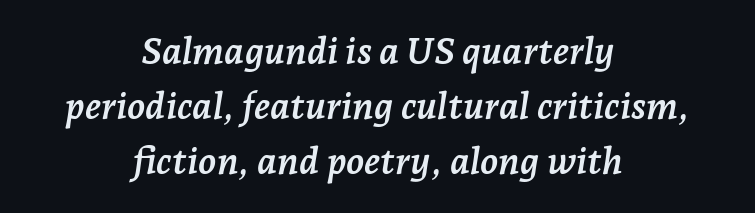
{"serif": "yes", "italic": "yes", "lean": "right", "slant_degrees": 7, "bold": "yes", "weight": "semibold", "width": "normal", "stroke_contrast": "low", "x_height": "medium", "monospaced": "no", "underline": "no", "align": "center", "line_spacing": "normal", "line_spacing_ratio": 1.49, "letter_spacing": "normal", "letter_spacing_em": 0.0, "glyph_px": 37}
